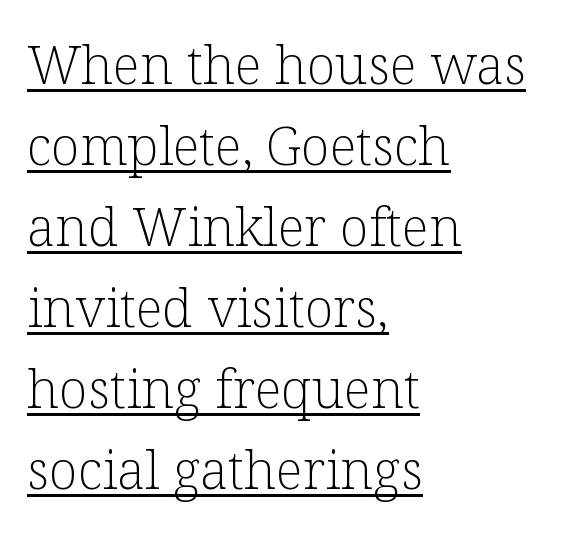
The image shows 53 px light serif type, upright; set left-aligned, normal line spacing (1.53x), normal letter spacing, underlined; low stroke contrast and a medium x-height.
